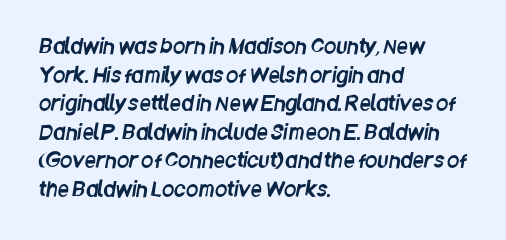
The image shows 20 px text type; set left-aligned, normal line spacing (1.43x), normal letter spacing, not underlined.
